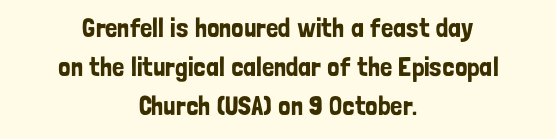
{"italic": "no", "underline": "no", "align": "center", "line_spacing": "normal", "line_spacing_ratio": 1.45, "letter_spacing": "normal", "letter_spacing_em": 0.0, "glyph_px": 27}
